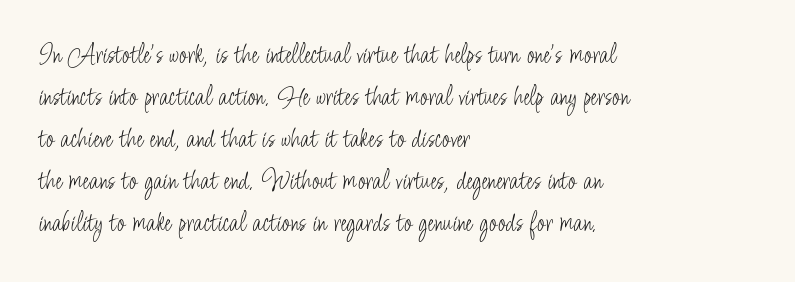
Check under the words: just untouched page. The rendering uses natural spacing where letterforms have individual widths. In terms of letterform style, serifs are entirely absent.
